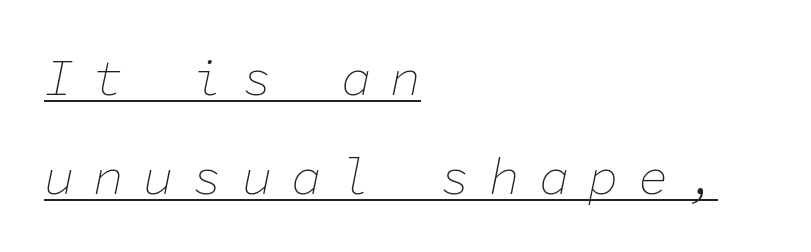
Q: Is the text bold? A: No.
Q: Is the text italic (slanted)? A: Yes, it leans right by about 11 degrees.
Q: Is the text underlined? A: Yes.
Q: How is the paragraph aligned? A: Left-aligned.
Q: Is the spacing between letters normal or unusually wide? A: Unusually wide.
Q: Is the spacing between lines tight, normal or loose? A: Loose.
Q: Width (condensed, normal, or wide)? A: Normal.
Q: Stroke contrast? A: Low.
Q: x-height? A: Medium.
Q: Monospaced? A: Yes.
